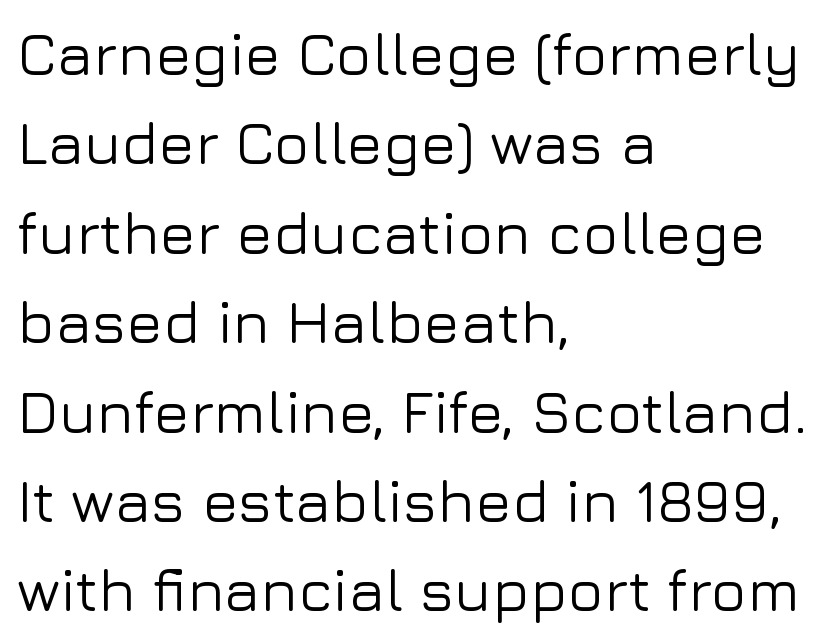
{"serif": "no", "italic": "no", "width": "normal", "stroke_contrast": "low", "x_height": "medium", "monospaced": "no", "underline": "no", "align": "left", "line_spacing": "normal", "line_spacing_ratio": 1.49, "letter_spacing": "normal", "letter_spacing_em": 0.0, "glyph_px": 60}
